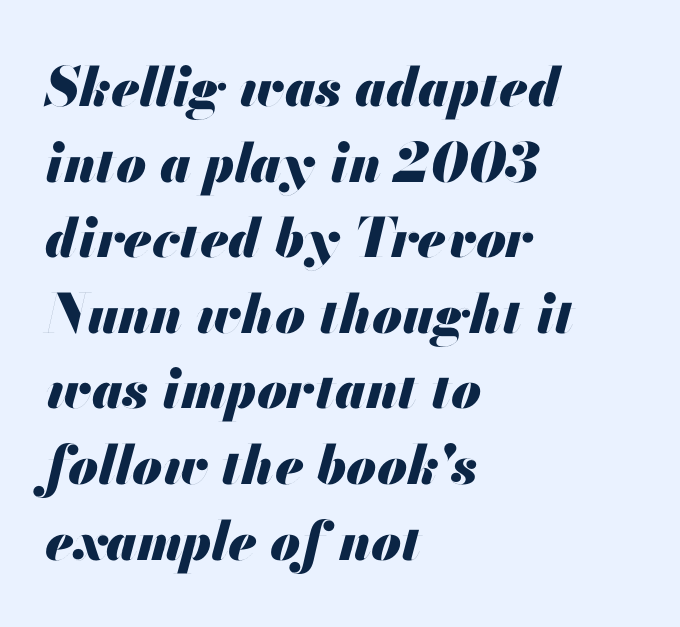
The image shows 54 px heavy type, italic (leaning right); set left-aligned, normal line spacing (1.4x), normal letter spacing, not underlined; medium stroke contrast and a small x-height.
